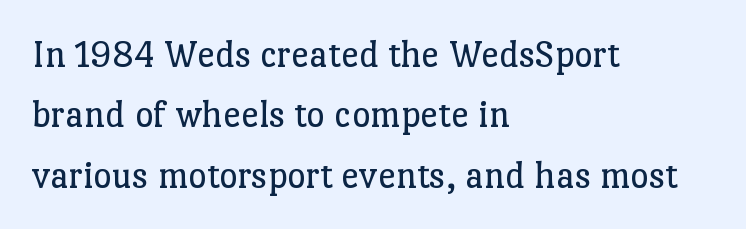
The image shows 40 px regular-weight serif type, upright; set left-aligned, normal line spacing (1.51x), normal letter spacing, not underlined; low stroke contrast and a medium x-height.
